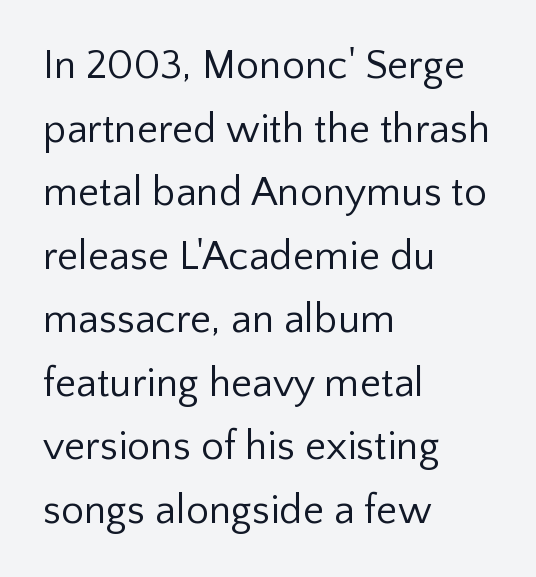
Posture: upright roman. Caption: standard tracking, unaltered. Classification — sans serif. Which margin do the lines hug? The left one — the right edge is uneven. Students, observe: this is what conventionally led text looks like.
